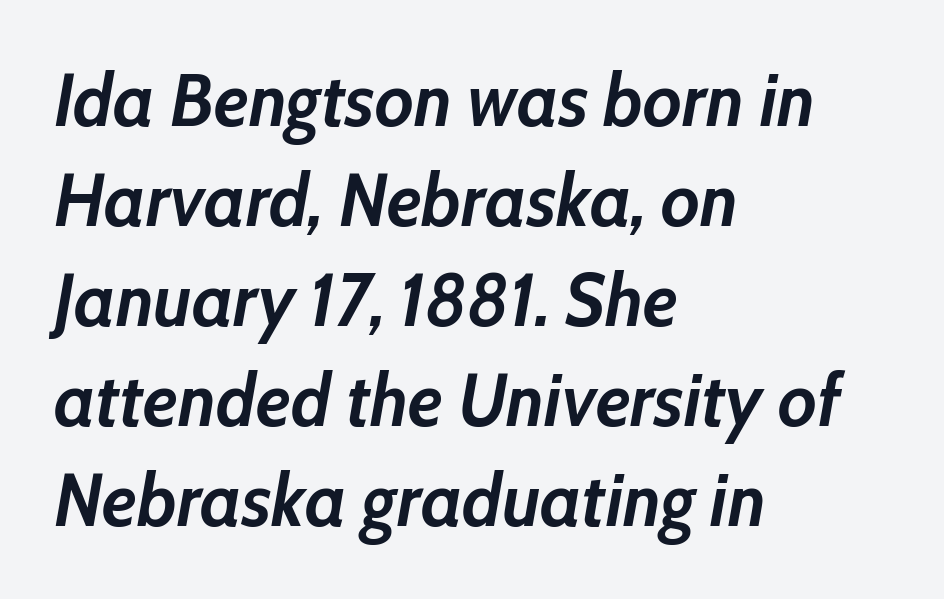
Q: Is the text bold? A: Yes.
Q: Is the text italic (slanted)? A: Yes, it leans right by about 10 degrees.
Q: Is the text underlined? A: No.
Q: How is the paragraph aligned? A: Left-aligned.
Q: Is the spacing between letters normal or unusually wide? A: Normal.
Q: Is the spacing between lines tight, normal or loose? A: Normal.
Q: Width (condensed, normal, or wide)? A: Normal.
Q: Stroke contrast? A: Low.
Q: x-height? A: Medium.
Q: Monospaced? A: No.
